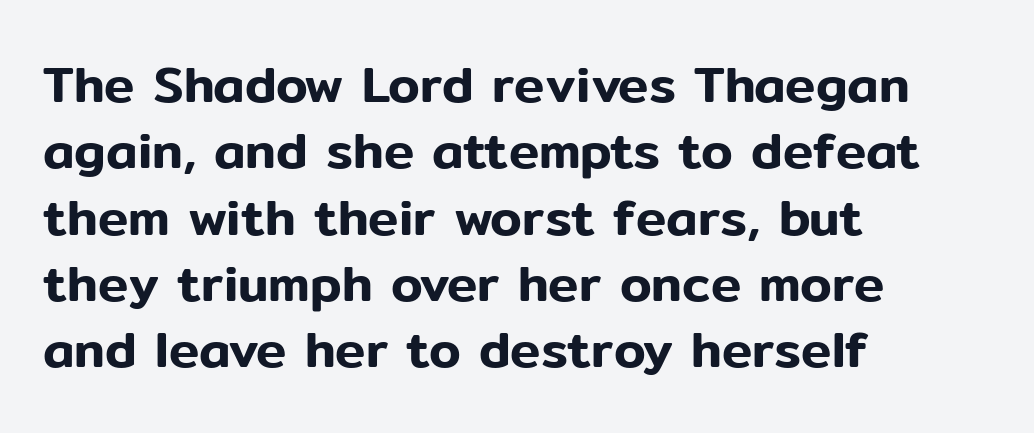
Q: Is the text italic (slanted)? A: No, it is upright.
Q: Is the typeface a serif or a sans-serif typeface? A: Sans-serif.
Q: Is the text underlined? A: No.
Q: How is the paragraph aligned? A: Left-aligned.
Q: Is the spacing between letters normal or unusually wide? A: Normal.
Q: Is the spacing between lines tight, normal or loose? A: Normal.
Q: Width (condensed, normal, or wide)? A: Normal.
Q: Stroke contrast? A: Low.
Q: x-height? A: Medium.
Q: Monospaced? A: No.
